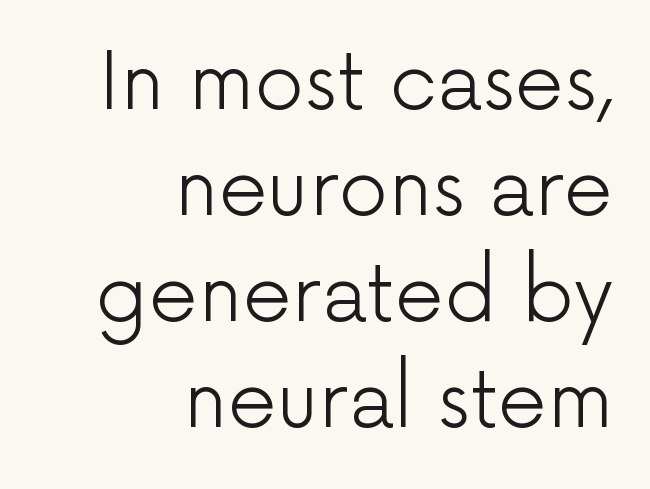
{"serif": "no", "italic": "no", "bold": "no", "weight": "light", "width": "normal", "stroke_contrast": "low", "x_height": "medium", "monospaced": "no", "underline": "no", "align": "right", "line_spacing": "normal", "line_spacing_ratio": 1.36, "letter_spacing": "normal", "letter_spacing_em": 0.0, "glyph_px": 78}
